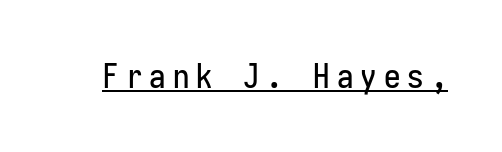
The image shows 33 px condensed sans-serif type, upright, monospaced; set unusually wide letter spacing (+0.21 em), underlined; low stroke contrast and a medium x-height.
